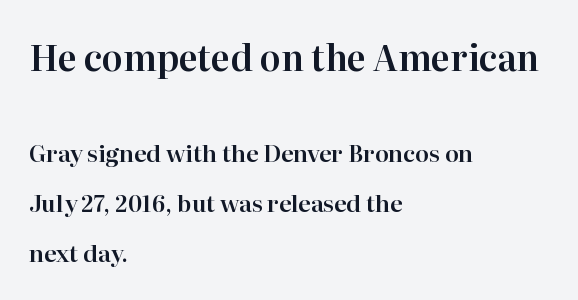
{"serif": "yes", "italic": "no", "width": "normal", "stroke_contrast": "high", "x_height": "medium", "monospaced": "no", "underline": "no", "align": "left", "line_spacing": "loose", "line_spacing_ratio": 2.19, "letter_spacing": "normal", "letter_spacing_em": 0.0, "larger_block": "first", "size_ratio": 1.52, "glyph_px": 35}
